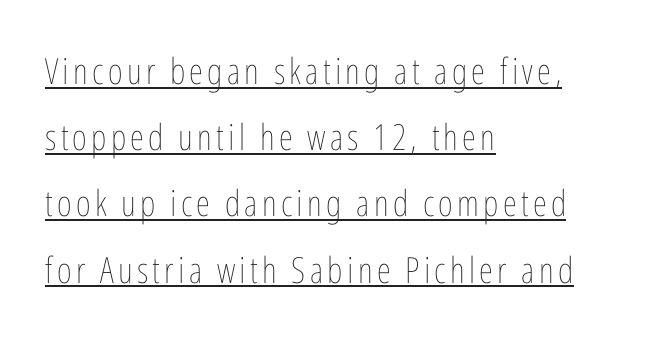
Q: Is the text bold? A: No.
Q: Is the text italic (slanted)? A: No, it is upright.
Q: Is the text underlined? A: Yes.
Q: How is the paragraph aligned? A: Left-aligned.
Q: Width (condensed, normal, or wide)? A: Condensed.
Q: Stroke contrast? A: Low.
Q: x-height? A: Medium.
Q: Monospaced? A: No.
